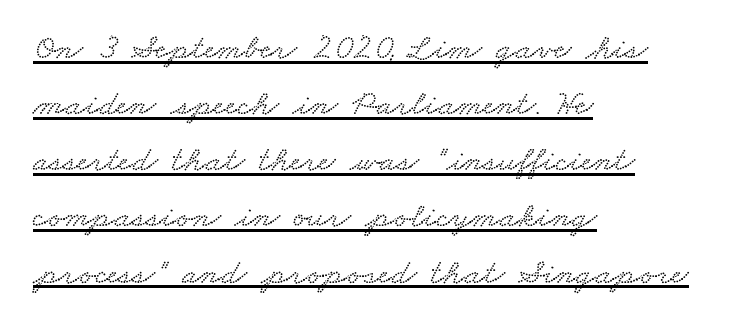
Q: Is the text underlined? A: Yes.
Q: How is the paragraph aligned? A: Left-aligned.
Q: Is the spacing between letters normal or unusually wide? A: Normal.
Q: Is the spacing between lines tight, normal or loose? A: Normal.
Q: Width (condensed, normal, or wide)? A: Wide.
Q: Stroke contrast? A: Low.
Q: x-height? A: Small.
Q: Monospaced? A: No.
